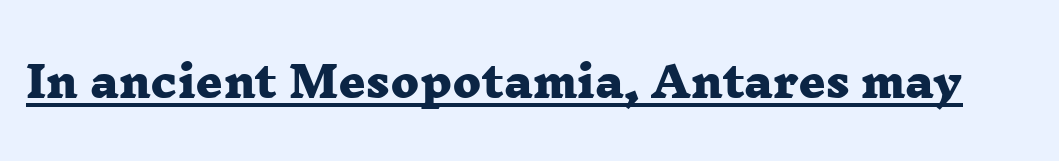
The image shows 42 px heavy, wide serif type; set normal letter spacing, underlined; low stroke contrast and a medium x-height.
